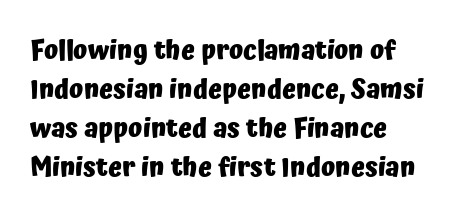
Successive baselines arrive at the customary interval. Nope, not italic — everything's standing straight. Stroke thickness is high; the sample reads as a true bold. Line starts are locked; line ends wander. Clear beneath every line of the passage. The line texture is even and compact thanks to regular tracking.
